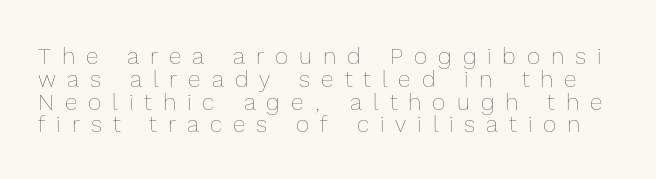
The weight tops out at a normal text grade. Tall strokes in this sample are plumb rather than angled. Bare-footed words on every line. The passage shown has open, widely tracked lettering throughout.
